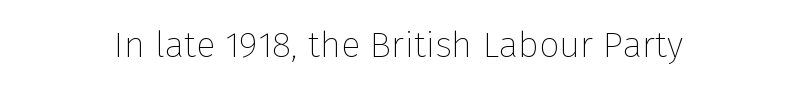
Q: Is the text bold? A: No.
Q: Is the text italic (slanted)? A: No, it is upright.
Q: Is the typeface a serif or a sans-serif typeface? A: Sans-serif.
Q: Is the text underlined? A: No.
Q: Is the spacing between letters normal or unusually wide? A: Normal.
Q: Width (condensed, normal, or wide)? A: Normal.
Q: Stroke contrast? A: Low.
Q: x-height? A: Medium.
Q: Monospaced? A: No.
